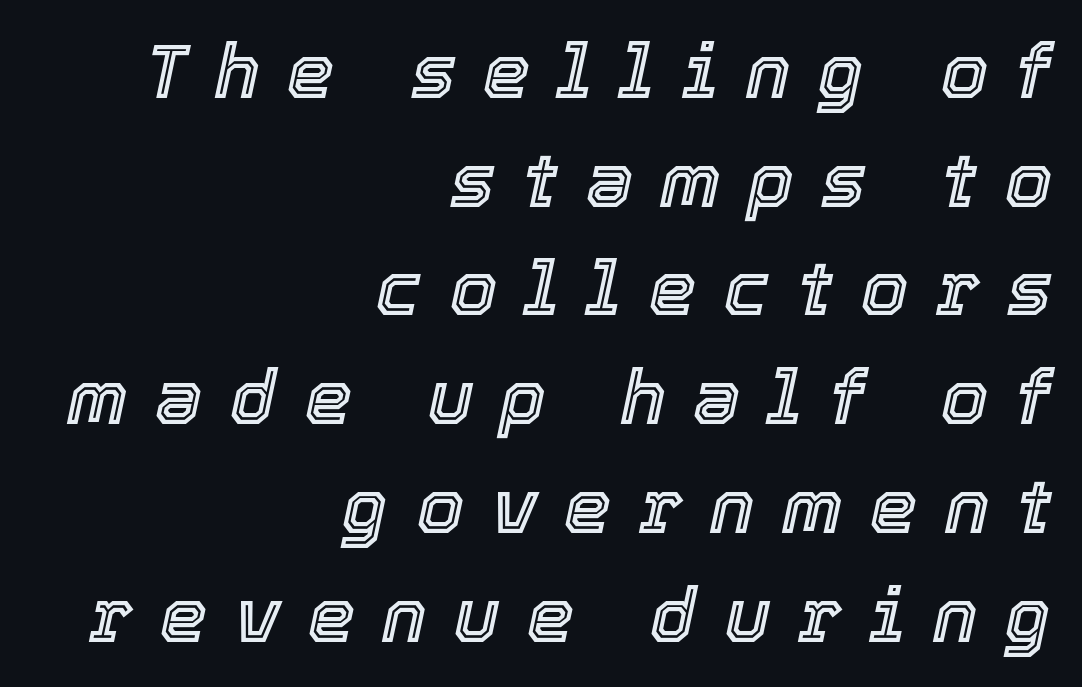
Q: Is the text italic (slanted)? A: Yes, it leans right by about 12 degrees.
Q: Is the text underlined? A: No.
Q: How is the paragraph aligned? A: Right-aligned.
Q: Is the spacing between letters normal or unusually wide? A: Unusually wide.
Q: Is the spacing between lines tight, normal or loose? A: Normal.
Q: Width (condensed, normal, or wide)? A: Normal.
Q: x-height? A: Medium.
Q: Monospaced? A: No.
